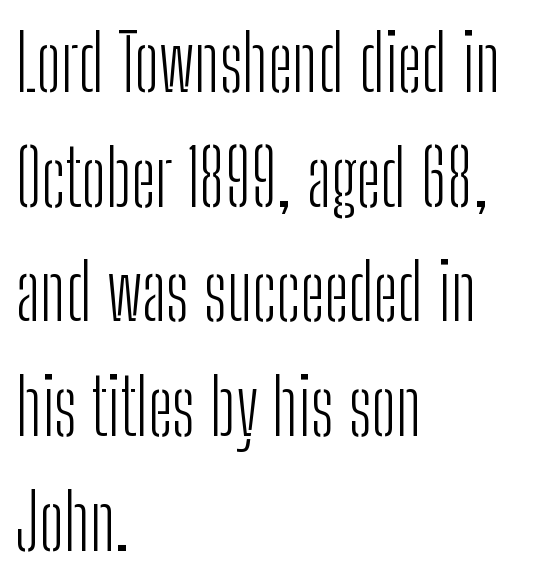
Compared with a centered layout, this one pins lines to the left instead. The glyphs in this specimen are sans serif. Every character sits straight up, as roman type does. These lines are rendered in a variable-pitch font.
